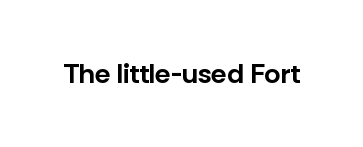
The image shows 28 px bold sans-serif type, upright; set normal letter spacing, not underlined; low stroke contrast and a medium x-height.
